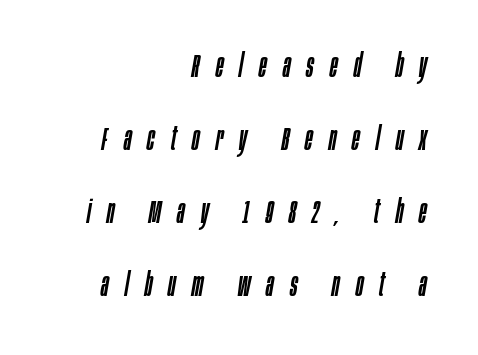
Q: Is the text italic (slanted)? A: Yes, it leans right by about 10 degrees.
Q: Is the text underlined? A: No.
Q: How is the paragraph aligned? A: Right-aligned.
Q: Is the spacing between letters normal or unusually wide? A: Unusually wide.
Q: Is the spacing between lines tight, normal or loose? A: Loose.
Q: Width (condensed, normal, or wide)? A: Condensed.
Q: Stroke contrast? A: Low.
Q: x-height? A: Large.
Q: Monospaced? A: No.
